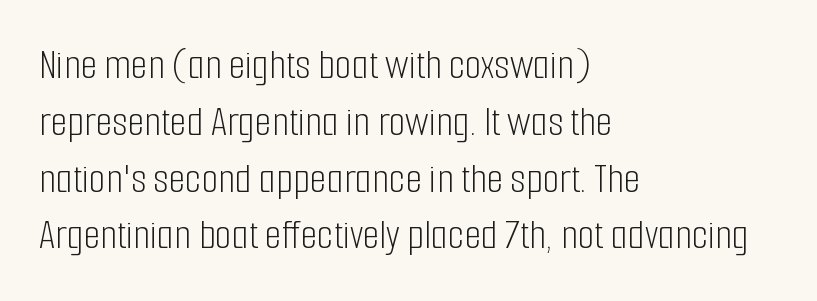
{"serif": "no", "italic": "no", "bold": "no", "weight": "light", "width": "condensed", "stroke_contrast": "low", "x_height": "medium", "monospaced": "no", "underline": "no", "align": "left", "line_spacing": "normal", "line_spacing_ratio": 1.32, "letter_spacing": "normal", "letter_spacing_em": 0.0, "glyph_px": 43}
